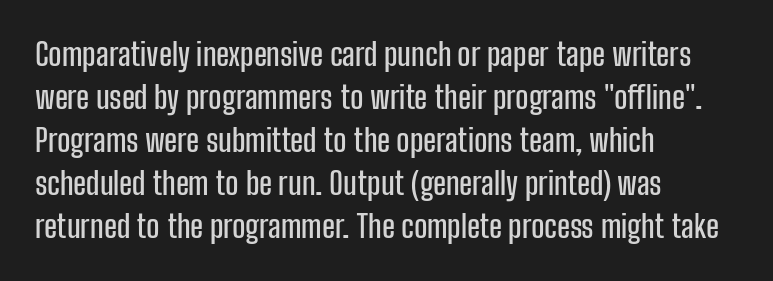
The image shows 31 px condensed sans-serif type, upright; set left-aligned, normal line spacing (1.39x), normal letter spacing, not underlined; low stroke contrast and a medium x-height.
